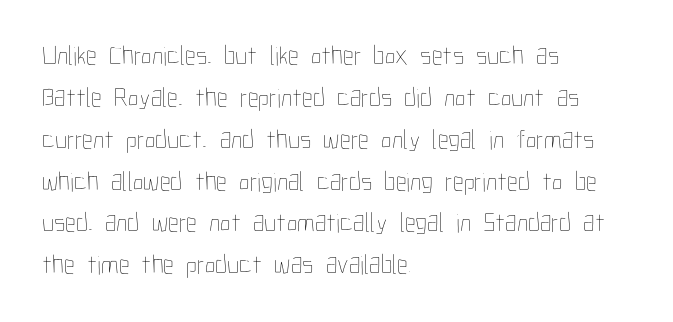
The image shows 27 px text type, upright; set left-aligned, normal line spacing (1.55x), normal letter spacing, not underlined.
